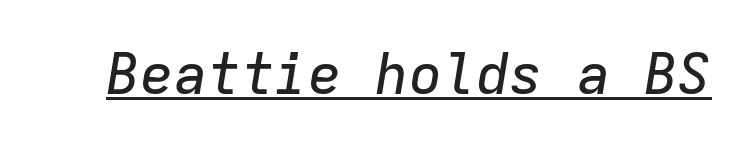
{"italic": "yes", "lean": "right", "slant_degrees": 9, "width": "normal", "stroke_contrast": "low", "x_height": "medium", "monospaced": "yes", "underline": "yes", "letter_spacing": "normal", "letter_spacing_em": 0.0, "glyph_px": 56}
